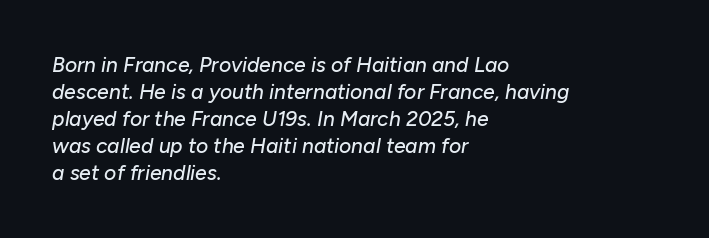
Q: Is the text italic (slanted)? A: Yes, it leans right by about 10 degrees.
Q: Is the text underlined? A: No.
Q: How is the paragraph aligned? A: Left-aligned.
Q: Is the spacing between letters normal or unusually wide? A: Normal.
Q: Is the spacing between lines tight, normal or loose? A: Normal.
